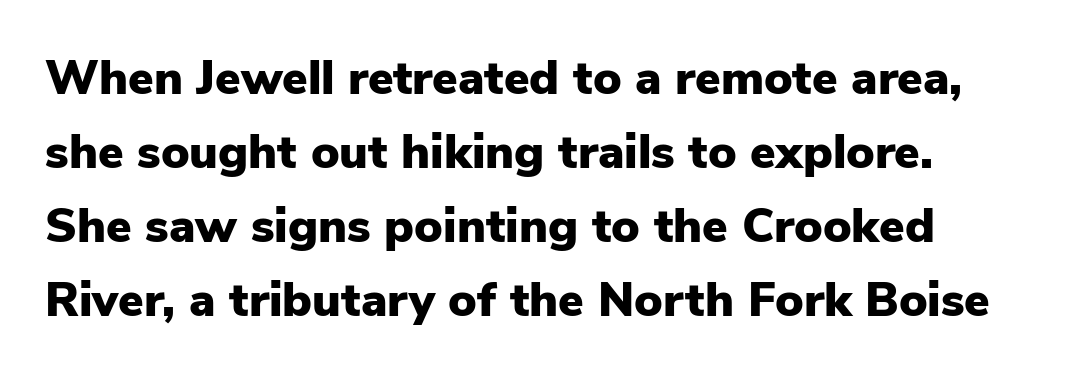
Q: Is the text bold? A: Yes.
Q: Is the text italic (slanted)? A: No, it is upright.
Q: Is the typeface a serif or a sans-serif typeface? A: Sans-serif.
Q: Is the text underlined? A: No.
Q: Is the spacing between letters normal or unusually wide? A: Normal.
Q: Is the spacing between lines tight, normal or loose? A: Normal.
Q: Width (condensed, normal, or wide)? A: Normal.
Q: Stroke contrast? A: Low.
Q: x-height? A: Medium.
Q: Monospaced? A: No.
